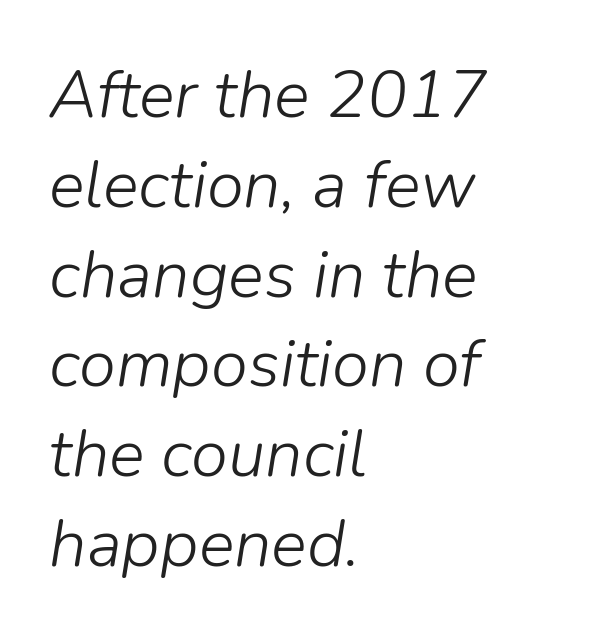
Q: Is the text bold? A: No.
Q: Is the text italic (slanted)? A: Yes, it leans right by about 9 degrees.
Q: Is the text underlined? A: No.
Q: How is the paragraph aligned? A: Left-aligned.
Q: Is the spacing between letters normal or unusually wide? A: Normal.
Q: Is the spacing between lines tight, normal or loose? A: Normal.
Q: Width (condensed, normal, or wide)? A: Normal.
Q: Stroke contrast? A: Low.
Q: x-height? A: Medium.
Q: Monospaced? A: No.
